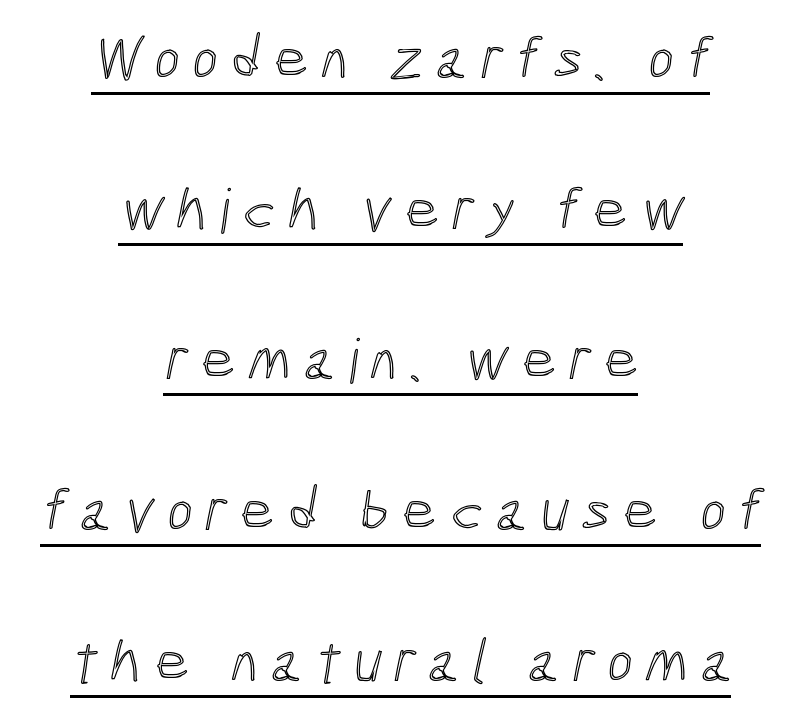
Q: Is the text underlined? A: Yes.
Q: How is the paragraph aligned? A: Centered.
Q: Is the spacing between letters normal or unusually wide? A: Unusually wide.
Q: Is the spacing between lines tight, normal or loose? A: Loose.
Q: Width (condensed, normal, or wide)? A: Condensed.
Q: x-height? A: Medium.
Q: Monospaced? A: No.
